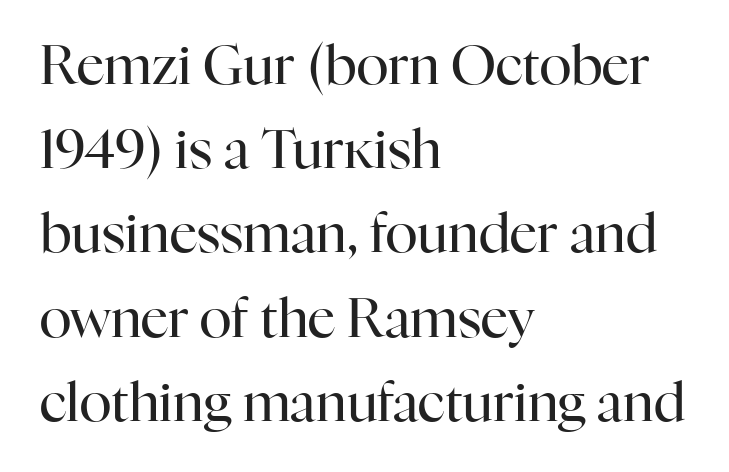
Q: Is the text bold? A: No.
Q: Is the text italic (slanted)? A: No, it is upright.
Q: Is the typeface a serif or a sans-serif typeface? A: Serif.
Q: Is the text underlined? A: No.
Q: How is the paragraph aligned? A: Left-aligned.
Q: Is the spacing between letters normal or unusually wide? A: Normal.
Q: Is the spacing between lines tight, normal or loose? A: Normal.
Q: Width (condensed, normal, or wide)? A: Normal.
Q: Stroke contrast? A: High.
Q: x-height? A: Medium.
Q: Monospaced? A: No.
